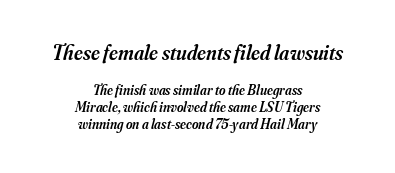
The image shows 21 px text type, italic (leaning right); set centered, line spacing 1.21x, normal letter spacing, not underlined; the first (top) block is 1.5x larger.
